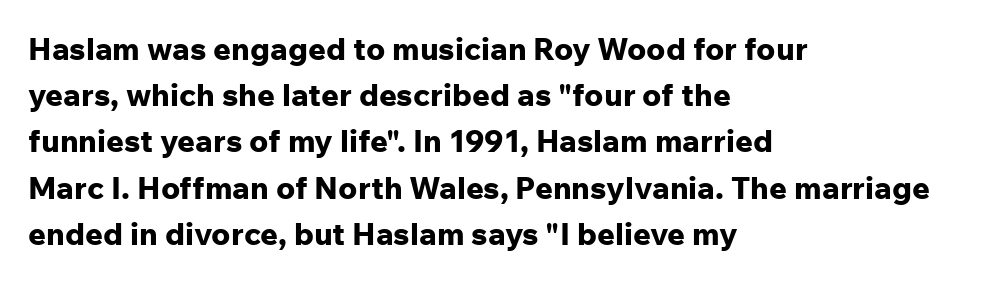
{"serif": "no", "italic": "no", "bold": "yes", "weight": "bold", "width": "normal", "stroke_contrast": "low", "x_height": "medium", "monospaced": "no", "underline": "no", "align": "left", "line_spacing": "normal", "line_spacing_ratio": 1.49, "letter_spacing": "normal", "letter_spacing_em": 0.0, "glyph_px": 31}
